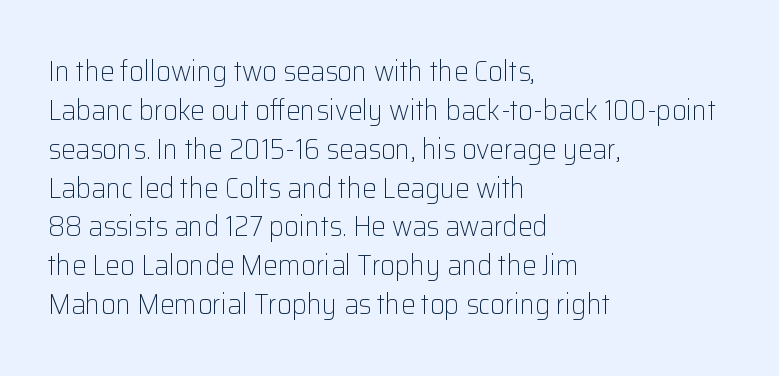
{"serif": "no", "italic": "no", "bold": "no", "weight": "light", "width": "normal", "stroke_contrast": "low", "x_height": "medium", "monospaced": "no", "underline": "no", "align": "left", "line_spacing": "normal", "line_spacing_ratio": 1.34, "letter_spacing": "normal", "letter_spacing_em": 0.0, "glyph_px": 29}
